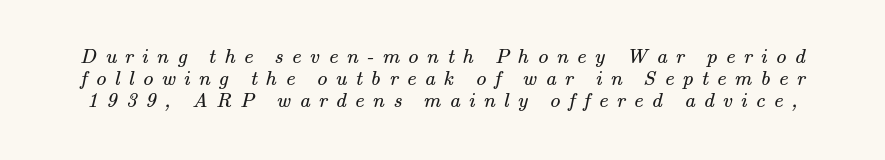
Short note: letters widely spaced. Stroke mass is kept to a normal reading level or below. Each new line begins almost immediately beneath the previous one. Letters rest on an invisible, unmarked baseline.
